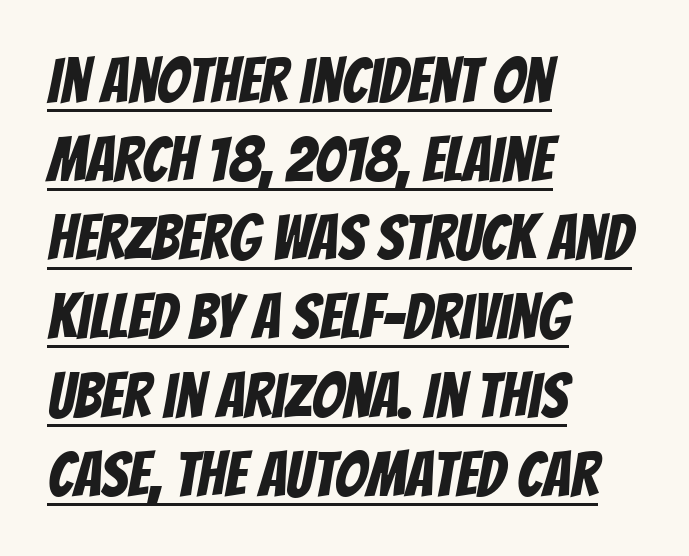
{"serif": "no", "width": "condensed", "stroke_contrast": "low", "x_height": "large", "monospaced": "no", "underline": "yes", "align": "left", "line_spacing": "normal", "line_spacing_ratio": 1.25, "letter_spacing": "normal", "letter_spacing_em": 0.0, "glyph_px": 63}
